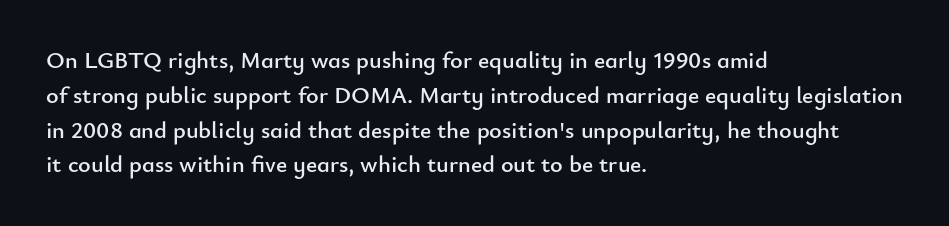
The image shows 24 px text type, upright; set left-aligned, normal line spacing (1.45x), normal letter spacing, not underlined.
